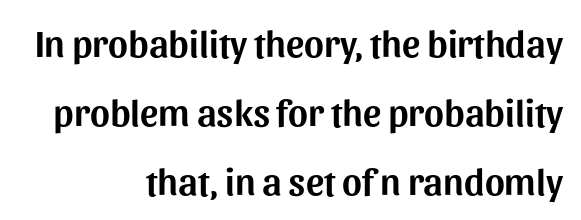
The image shows 38 px sans-serif type, upright; set right-aligned, line spacing 1.81x, normal letter spacing, not underlined; medium stroke contrast and a medium x-height.
